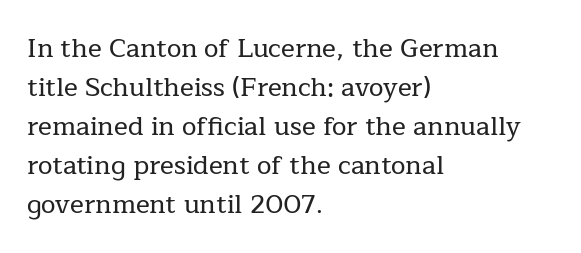
Q: Is the text italic (slanted)? A: No, it is upright.
Q: Is the text underlined? A: No.
Q: How is the paragraph aligned? A: Left-aligned.
Q: Is the spacing between letters normal or unusually wide? A: Normal.
Q: Is the spacing between lines tight, normal or loose? A: Normal.
